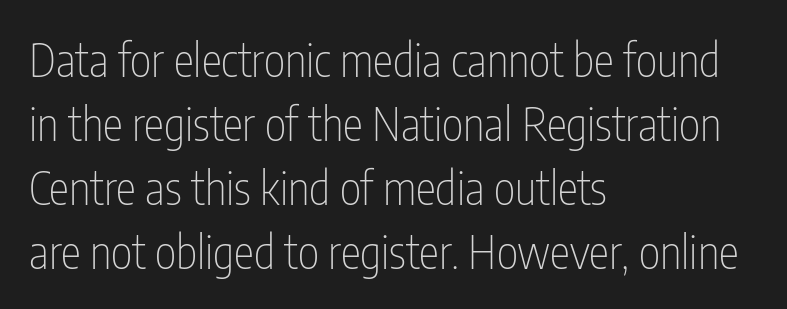
The image shows 46 px thin, condensed sans-serif type, upright; set left-aligned, normal line spacing (1.39x), normal letter spacing, not underlined; low stroke contrast and a medium x-height.
